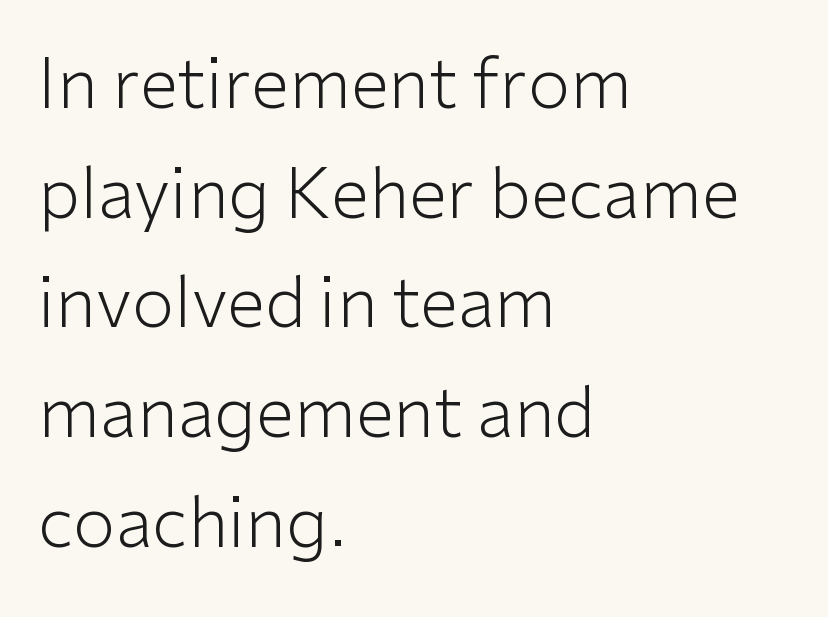
Reading down the column, the eye jumps a familiar distance to each next line. Glyph-to-glyph distance matches everyday printed text. Notice how the passage keeps a crisp vertical edge on the left only. Nothing heavy about these letters — not bold at all.
